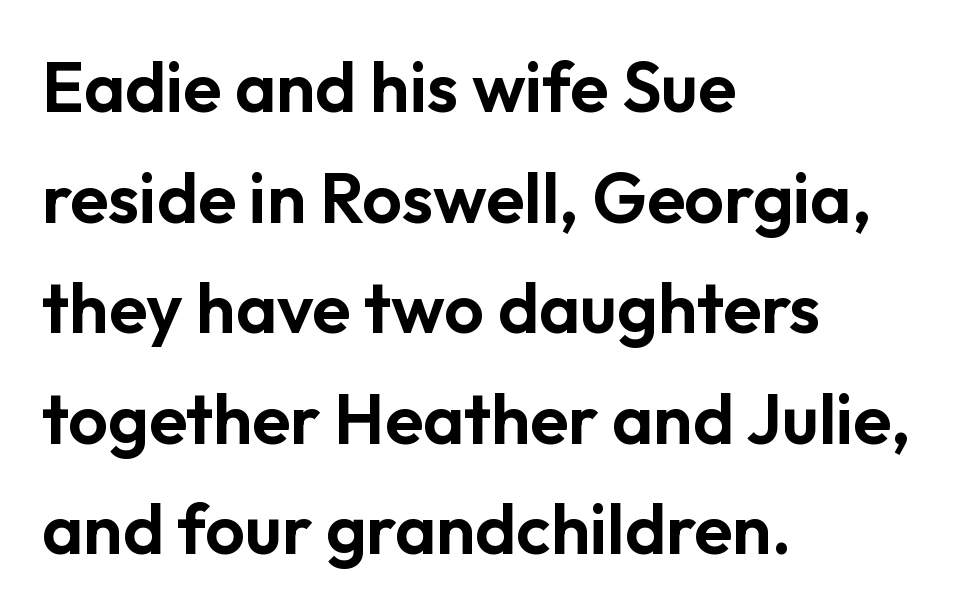
The axis of the letterforms is exactly vertical. What's the leading like? Ordinary, nothing unusual. Font category for this specimen: sans-serif. Visually the block forms a straight wall on the left and a jagged coastline on the right. Here the designer chose a conventional face with non-uniform glyph widths. The letterforms sit shoulder to shoulder at normal distance.
